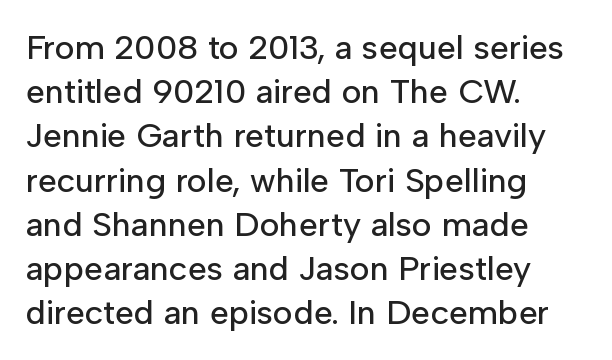
The passage shown is typeset with a sans-serif family. The rendering anchors every line to the left-hand side. Just letters on the line, the space beneath them empty. If you measured baseline to baseline, you'd find a middling distance. Is this a fixed-width face? No — the glyphs have proportional, varying widths. Every character sits straight up, as roman type does.
